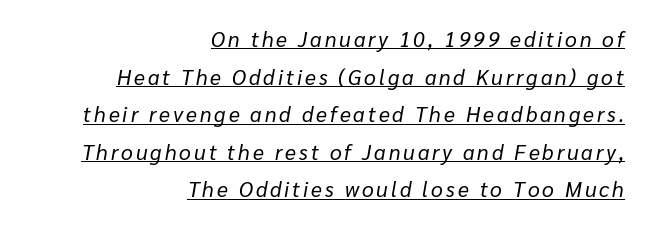
Q: Is the text bold? A: No.
Q: Is the text italic (slanted)? A: Yes, it leans right by about 10 degrees.
Q: Is the text underlined? A: Yes.
Q: How is the paragraph aligned? A: Right-aligned.
